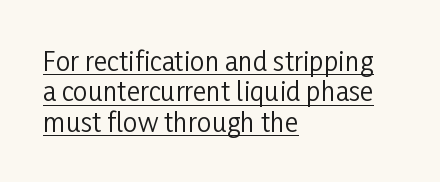
Underlining? Definitely there. A typesetter would call this zero additional tracking. No heavy texture on the line: the type isn't bold. Casual observation: everything's shoved over to the left. Vertical strokes here are truly vertical.
